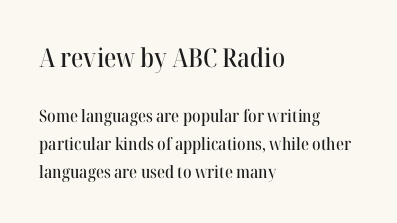
{"italic": "no", "underline": "no", "align": "left", "line_spacing": "normal", "line_spacing_ratio": 1.66, "letter_spacing": "normal", "letter_spacing_em": 0.0, "larger_block": "first", "size_ratio": 1.53, "glyph_px": 26}
